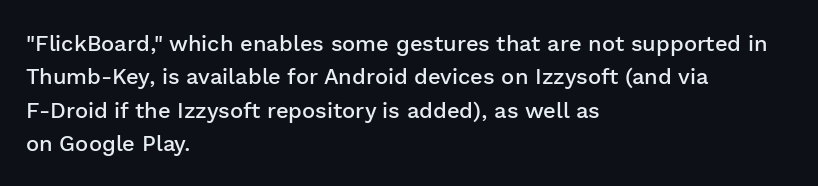
Q: Is the text bold? A: Semi-bold.
Q: Is the text italic (slanted)? A: No, it is upright.
Q: Is the text underlined? A: No.
Q: How is the paragraph aligned? A: Left-aligned.
Q: Is the spacing between letters normal or unusually wide? A: Normal.
Q: Is the spacing between lines tight, normal or loose? A: Normal.
